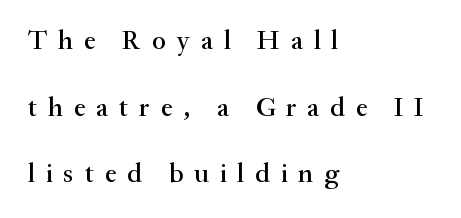
{"italic": "no", "underline": "no", "align": "left", "line_spacing": "loose", "line_spacing_ratio": 2.47, "letter_spacing": "wide", "letter_spacing_em": 0.4, "glyph_px": 27}
